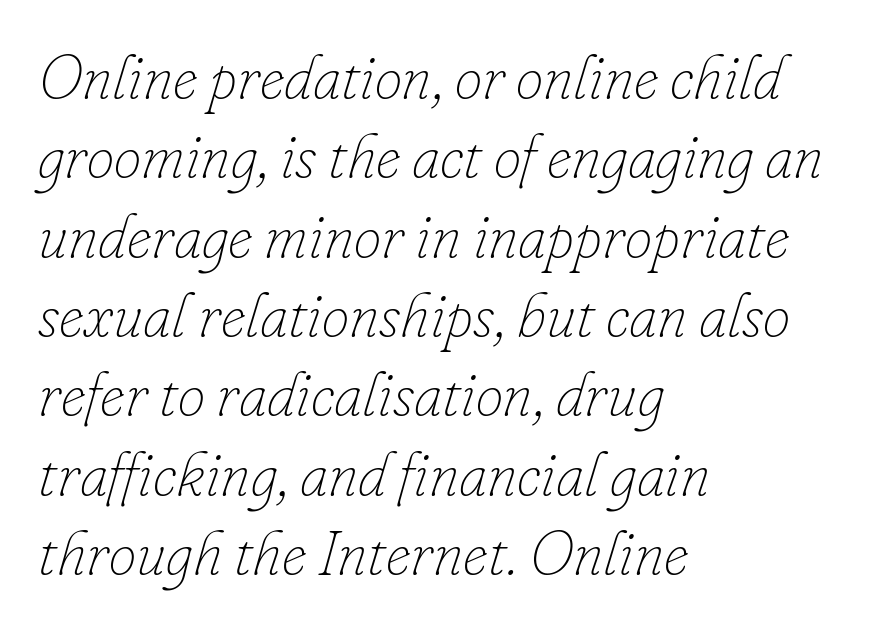
The font is comparable to plain body text, perhaps lighter. A typesetter would call this proportional, since set widths differ per character. Reading down the block, your eye returns to a fixed left position each line. The passage shown leans; its letterforms are oblique. In terms of letterspacing, this is plain default setting.
